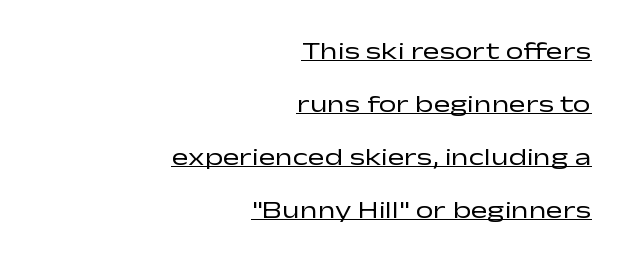
{"italic": "no", "bold": "no", "underline": "yes", "align": "right", "line_spacing": "loose", "line_spacing_ratio": 2.12, "letter_spacing": "normal", "letter_spacing_em": 0.0, "glyph_px": 25}
